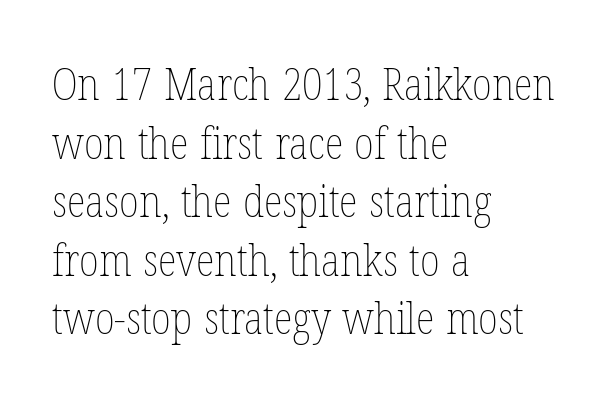
The image shows 44 px thin, condensed type, upright; set left-aligned, normal line spacing (1.33x), normal letter spacing, not underlined; low stroke contrast and a medium x-height.
